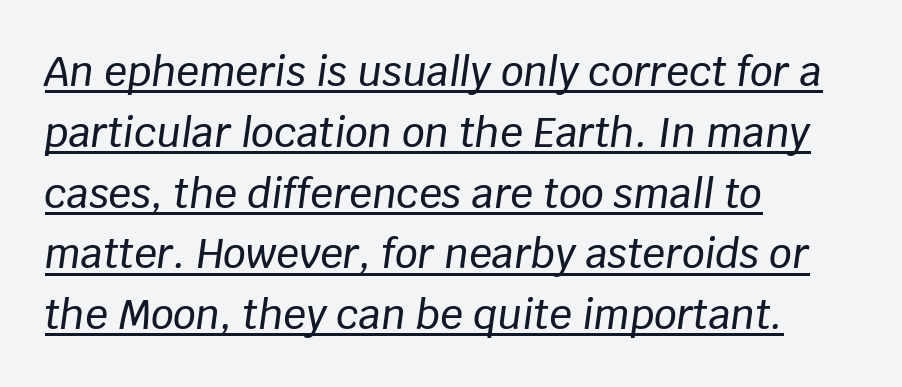
The image shows 40 px text type, italic (leaning right); set left-aligned, normal line spacing (1.52x), normal letter spacing, underlined; low stroke contrast and a large x-height.
